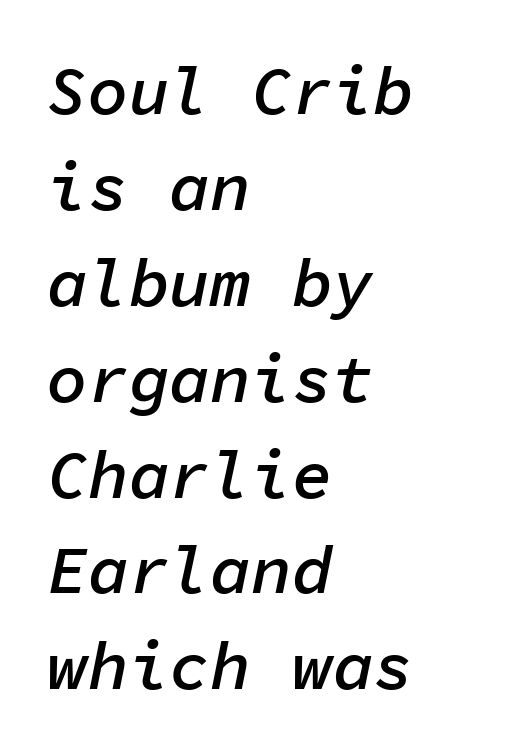
The image shows 68 px semibold type, italic (leaning right), monospaced; set left-aligned, normal line spacing (1.41x), normal letter spacing, not underlined; low stroke contrast and a medium x-height.
